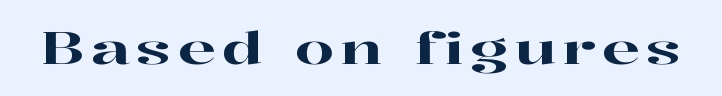
The image shows 44 px wide serif type, upright; set not underlined; high stroke contrast and a medium x-height.
